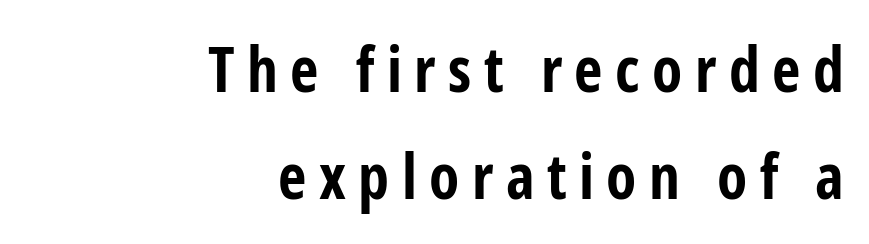
Q: Is the text bold? A: Yes.
Q: Is the text italic (slanted)? A: No, it is upright.
Q: Is the typeface a serif or a sans-serif typeface? A: Sans-serif.
Q: Is the text underlined? A: No.
Q: How is the paragraph aligned? A: Right-aligned.
Q: Is the spacing between letters normal or unusually wide? A: Unusually wide.
Q: Width (condensed, normal, or wide)? A: Condensed.
Q: Stroke contrast? A: Low.
Q: x-height? A: Medium.
Q: Monospaced? A: No.
